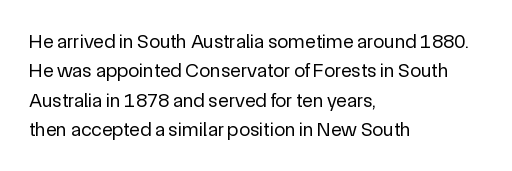
Q: Is the text bold? A: No.
Q: Is the text italic (slanted)? A: No, it is upright.
Q: Is the text underlined? A: No.
Q: How is the paragraph aligned? A: Left-aligned.
Q: Is the spacing between letters normal or unusually wide? A: Normal.
Q: Is the spacing between lines tight, normal or loose? A: Normal.
